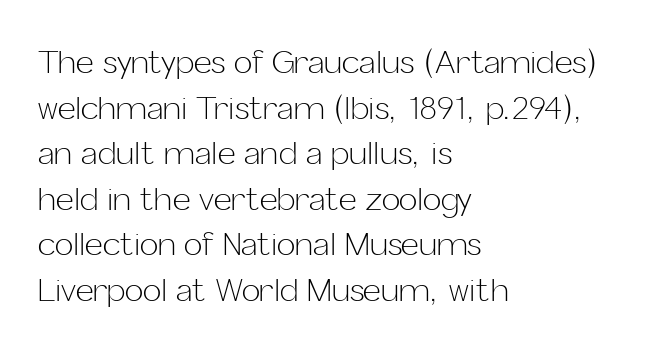
Q: Is the text bold? A: No.
Q: Is the text italic (slanted)? A: No, it is upright.
Q: Is the typeface a serif or a sans-serif typeface? A: Sans-serif.
Q: Is the text underlined? A: No.
Q: How is the paragraph aligned? A: Left-aligned.
Q: Is the spacing between letters normal or unusually wide? A: Normal.
Q: Is the spacing between lines tight, normal or loose? A: Normal.
Q: Width (condensed, normal, or wide)? A: Normal.
Q: Stroke contrast? A: Low.
Q: x-height? A: Medium.
Q: Monospaced? A: No.
